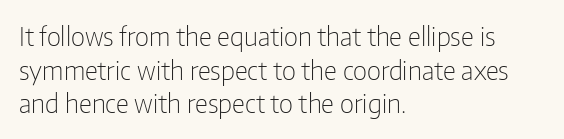
Interline gaps are of average width in this sample. In terms of posture, this sample is upright. Teacher's note: observe the even left margin — that is flush-left alignment. The cut favours lightness, reaching ordinary text weight at its darkest.
